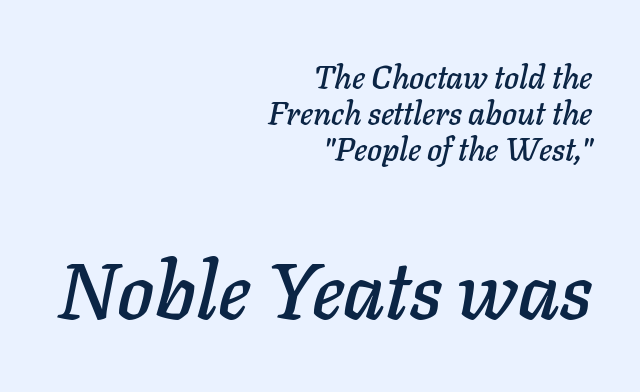
{"italic": "yes", "lean": "right", "slant_degrees": 11, "width": "normal", "stroke_contrast": "low", "x_height": "medium", "monospaced": "no", "underline": "no", "align": "right", "line_spacing": "tight", "line_spacing_ratio": 1.13, "letter_spacing": "normal", "letter_spacing_em": 0.0, "larger_block": "second", "size_ratio": 2.47, "glyph_px": 79}
